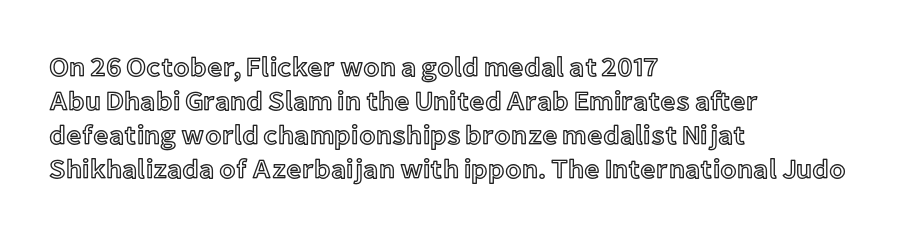
The image shows 27 px text type, upright; set left-aligned, normal line spacing (1.26x), normal letter spacing, not underlined.
